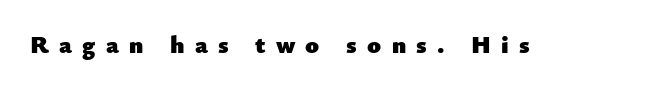
{"italic": "no", "bold": "yes", "underline": "no", "letter_spacing": "wide", "letter_spacing_em": 0.41, "glyph_px": 25}
